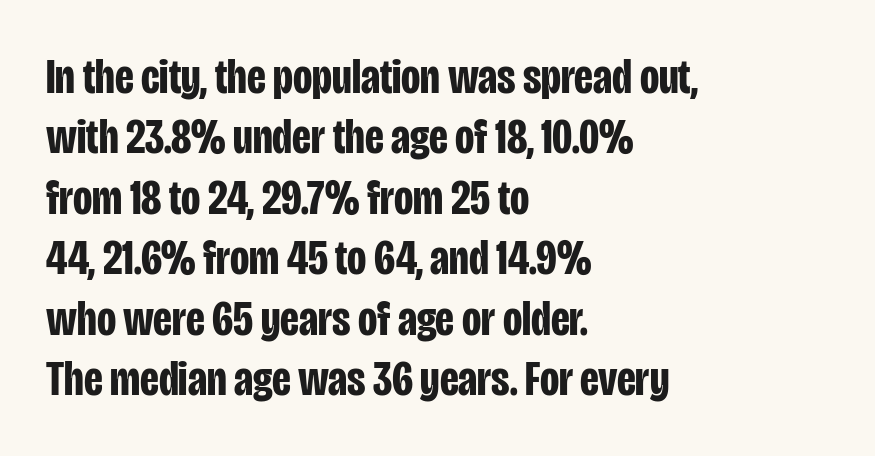
{"serif": "no", "italic": "no", "bold": "yes", "weight": "bold", "width": "condensed", "stroke_contrast": "low", "x_height": "large", "monospaced": "no", "underline": "no", "align": "left", "line_spacing_ratio": 1.21, "letter_spacing": "normal", "letter_spacing_em": 0.0, "glyph_px": 50}
